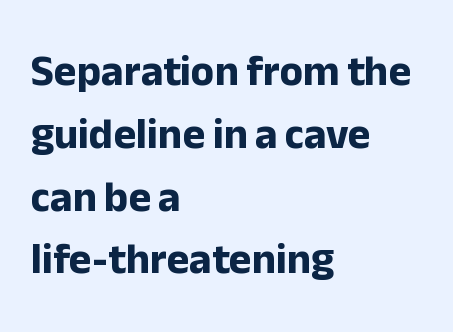
{"serif": "no", "italic": "no", "bold": "yes", "weight": "bold", "width": "normal", "stroke_contrast": "low", "x_height": "medium", "monospaced": "no", "underline": "no", "align": "left", "line_spacing": "normal", "line_spacing_ratio": 1.46, "letter_spacing": "normal", "letter_spacing_em": 0.0, "glyph_px": 43}
